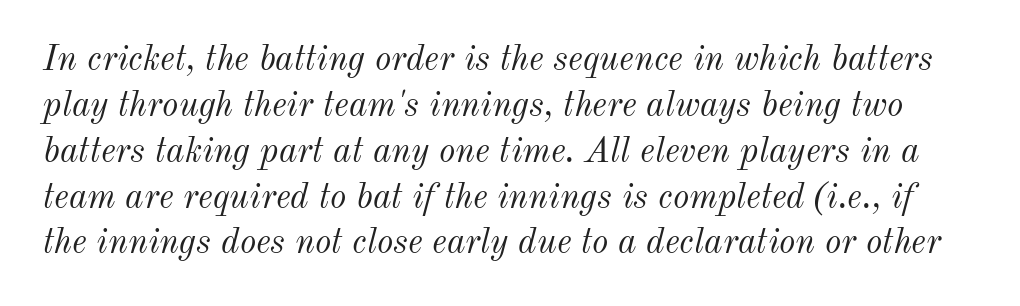
Q: Is the text bold? A: No.
Q: Is the text italic (slanted)? A: Yes, it leans right by about 12 degrees.
Q: Is the text underlined? A: No.
Q: Is the spacing between letters normal or unusually wide? A: Normal.
Q: Is the spacing between lines tight, normal or loose? A: Normal.
Q: Width (condensed, normal, or wide)? A: Normal.
Q: Stroke contrast? A: Medium.
Q: x-height? A: Small.
Q: Monospaced? A: No.
